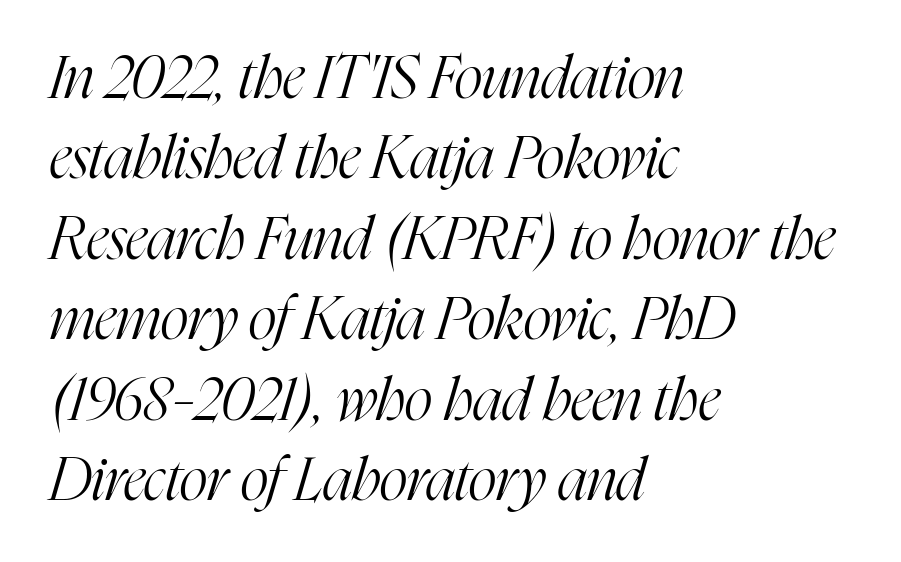
The gaps between neighbouring characters are ordinary and unremarkable. Interline gaps are of average width in this sample. The rag falls on the right side of this text block. The strip under each line holds only bare page.
